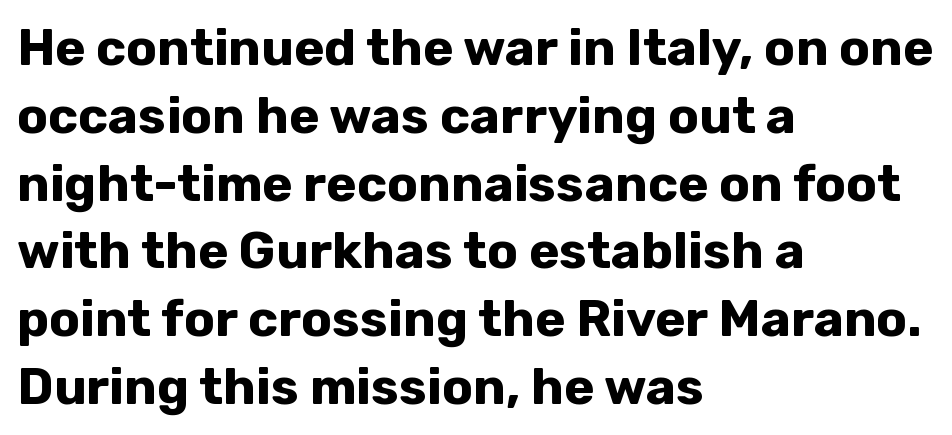
The image shows 51 px bold sans-serif type, upright; set left-aligned, normal line spacing (1.33x), normal letter spacing, not underlined; low stroke contrast and a medium x-height.
